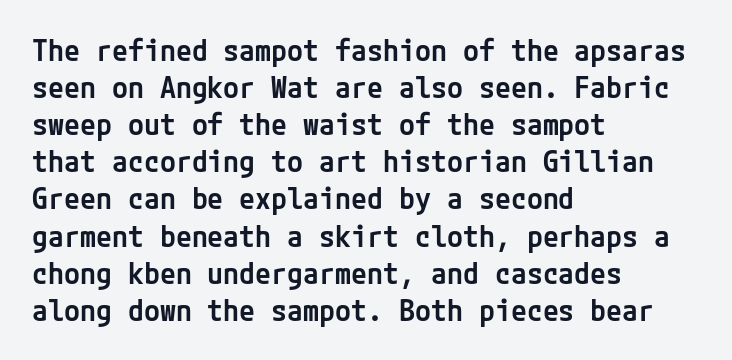
This is sans-serif lettering, the kind often seen on screens and signage. Emphasis by weight is partial: semibold. The compositor pushed each line to the left boundary. Nobody drew a line under any word here. Reading down the column, the eye jumps a familiar distance to each next line.
